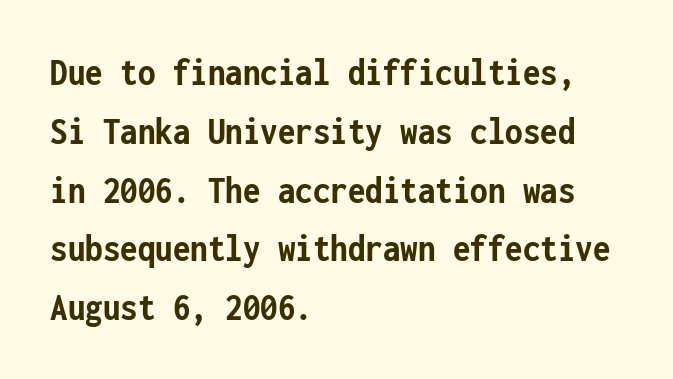
{"serif": "no", "italic": "no", "bold": "yes", "weight": "semibold", "width": "condensed", "stroke_contrast": "low", "x_height": "medium", "monospaced": "yes", "underline": "no", "align": "left", "line_spacing": "normal", "line_spacing_ratio": 1.47, "letter_spacing": "normal", "letter_spacing_em": 0.0, "glyph_px": 40}
